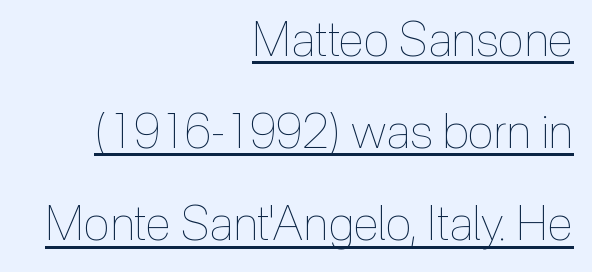
{"italic": "no", "bold": "no", "weight": "thin", "width": "condensed", "x_height": "medium", "monospaced": "no", "underline": "yes", "align": "right", "line_spacing": "loose", "line_spacing_ratio": 1.92, "letter_spacing": "normal", "letter_spacing_em": 0.0, "glyph_px": 48}
